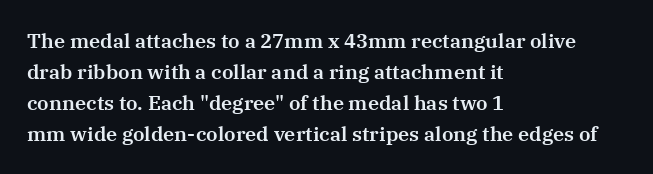
Layout note: lines flush left. Designer's note — italics off, roman on. The baseline area is clear. Reading down the column, the eye jumps a familiar distance to each next line. Default kerning and tracking; the words read as compact shapes.
